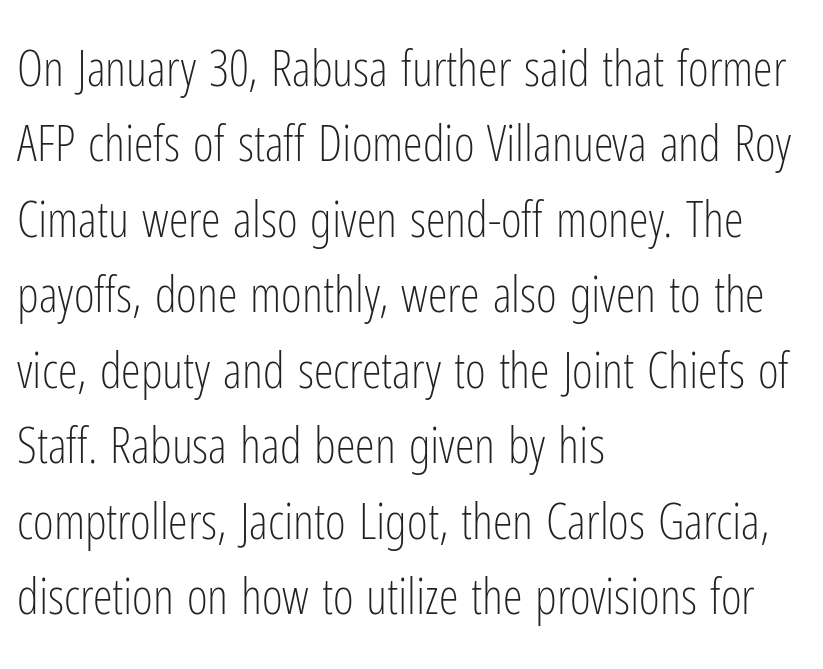
Is the letter spacing exaggerated? No — it looks like the ordinary default. The passage shown is typed in a proportional face where columns would drift. Font category for this specimen: sans-serif. This sample keeps an unexceptional amount of space between lines. The face looks like a standard text weight, possibly lighter. No italicization has been applied; the sample stays upright.
